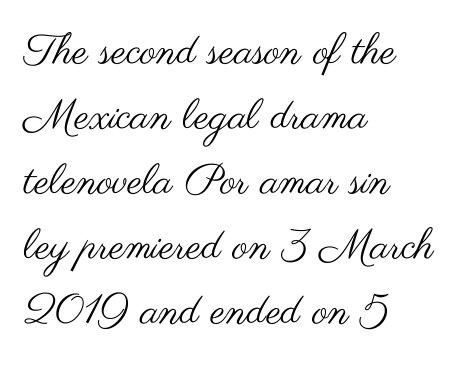
Q: Is the text bold? A: No.
Q: Is the text italic (slanted)? A: Yes.
Q: Is the typeface a serif or a sans-serif typeface? A: Sans-serif.
Q: Is the text underlined? A: No.
Q: How is the paragraph aligned? A: Left-aligned.
Q: Is the spacing between letters normal or unusually wide? A: Normal.
Q: Is the spacing between lines tight, normal or loose? A: Normal.
Q: Width (condensed, normal, or wide)? A: Wide.
Q: Stroke contrast? A: Medium.
Q: x-height? A: Small.
Q: Monospaced? A: No.
